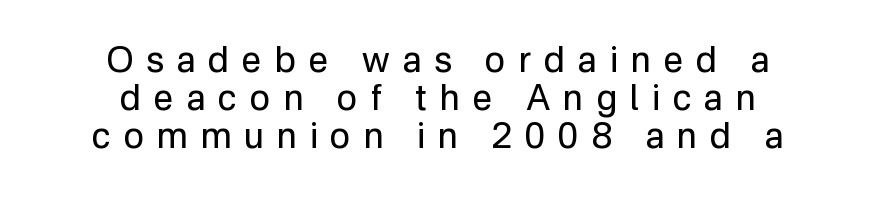
Q: Is the text bold? A: No.
Q: Is the text italic (slanted)? A: No, it is upright.
Q: Is the typeface a serif or a sans-serif typeface? A: Sans-serif.
Q: Is the text underlined? A: No.
Q: How is the paragraph aligned? A: Centered.
Q: Is the spacing between letters normal or unusually wide? A: Unusually wide.
Q: Is the spacing between lines tight, normal or loose? A: Tight.
Q: Width (condensed, normal, or wide)? A: Normal.
Q: Stroke contrast? A: Low.
Q: x-height? A: Medium.
Q: Monospaced? A: No.
